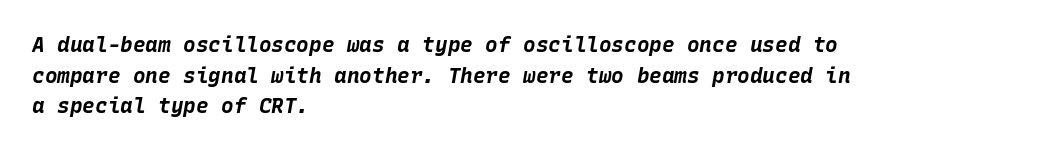
Slant detected: the letters are inclined. Quick note: interline space is typical. The passage is arranged the way most books set body copy — flush left. The baseline area is clear. Caption: bold face, heavy strokes.
